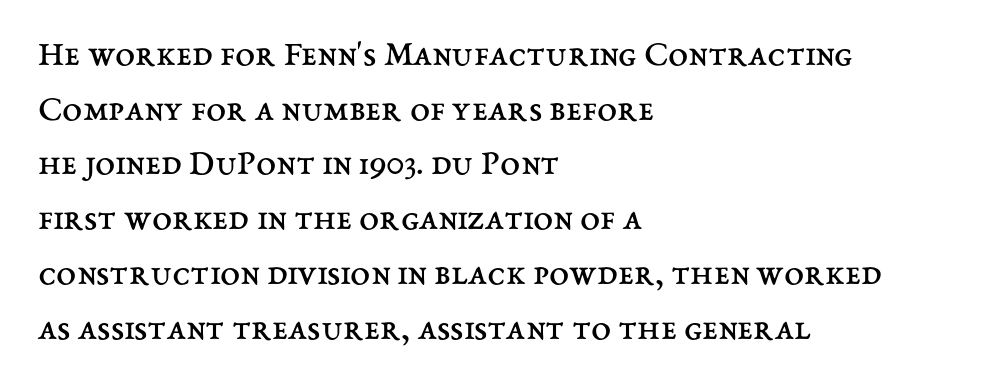
Q: Is the text bold? A: No.
Q: Is the text italic (slanted)? A: No, it is upright.
Q: Is the text underlined? A: No.
Q: How is the paragraph aligned? A: Left-aligned.
Q: Is the spacing between letters normal or unusually wide? A: Normal.
Q: Is the spacing between lines tight, normal or loose? A: Normal.
Q: Width (condensed, normal, or wide)? A: Normal.
Q: Stroke contrast? A: Medium.
Q: x-height? A: Medium.
Q: Monospaced? A: No.
